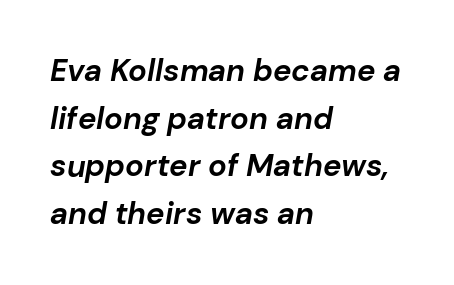
{"italic": "yes", "lean": "right", "slant_degrees": 10, "bold": "yes", "weight": "bold", "width": "normal", "stroke_contrast": "low", "x_height": "medium", "monospaced": "no", "underline": "no", "align": "left", "line_spacing": "normal", "line_spacing_ratio": 1.54, "letter_spacing": "normal", "letter_spacing_em": 0.0, "glyph_px": 31}
